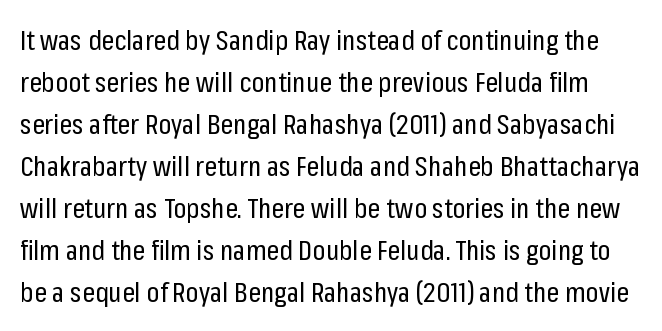
Q: Is the text bold? A: No.
Q: Is the text italic (slanted)? A: No, it is upright.
Q: Is the typeface a serif or a sans-serif typeface? A: Sans-serif.
Q: Is the text underlined? A: No.
Q: Is the spacing between letters normal or unusually wide? A: Normal.
Q: Is the spacing between lines tight, normal or loose? A: Normal.
Q: Width (condensed, normal, or wide)? A: Condensed.
Q: Stroke contrast? A: Low.
Q: x-height? A: Medium.
Q: Monospaced? A: No.
